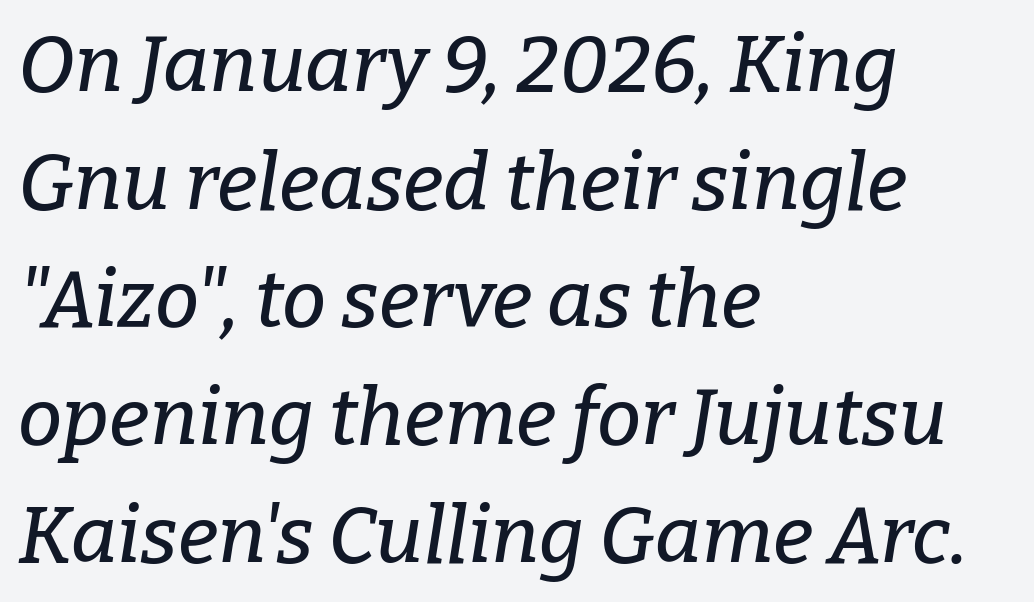
The image shows 79 px serif type, italic (leaning right); set left-aligned, normal line spacing (1.49x), normal letter spacing, not underlined; low stroke contrast and a medium x-height.
